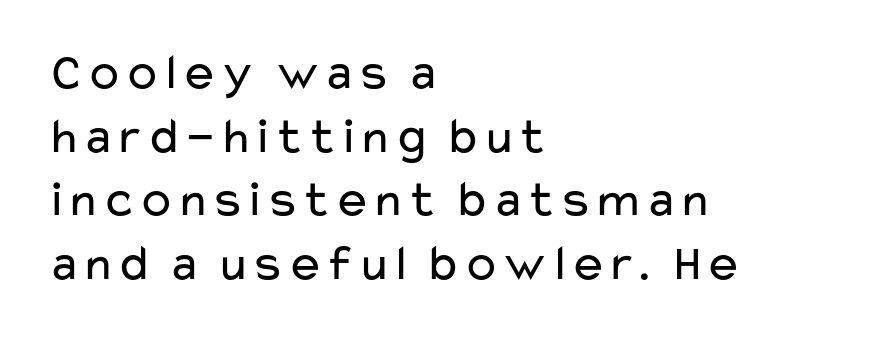
The type family on display is of the sans-serif kind. Letters rest on an invisible, unmarked baseline. Where is the straight margin? On the left. The line-height multiplier appears to be the usual default.
